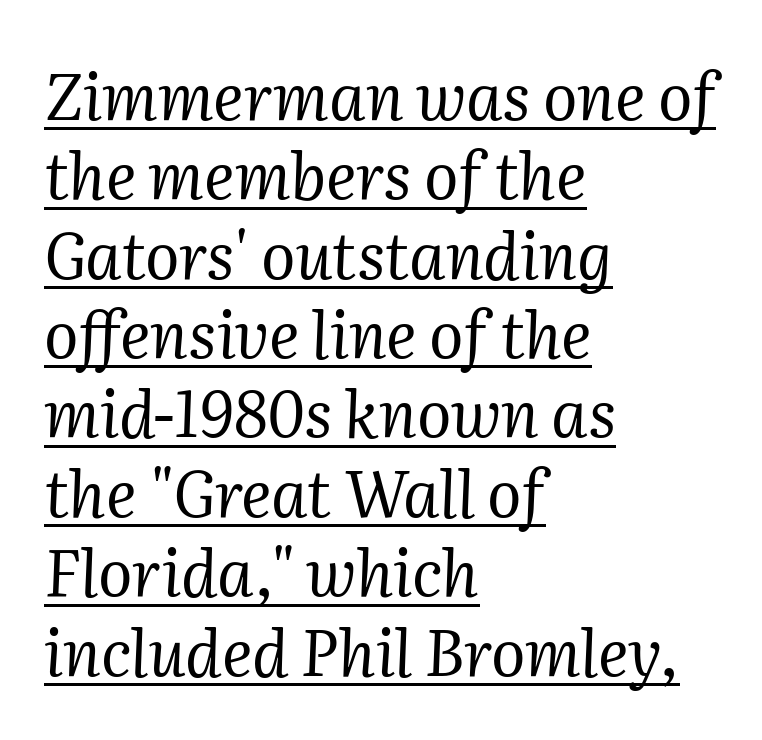
{"serif": "yes", "italic": "yes", "lean": "right", "slant_degrees": 2, "bold": "no", "weight": "regular", "width": "normal", "stroke_contrast": "medium", "x_height": "medium", "monospaced": "no", "underline": "yes", "align": "left", "line_spacing_ratio": 1.24, "letter_spacing": "normal", "letter_spacing_em": 0.0, "glyph_px": 64}
